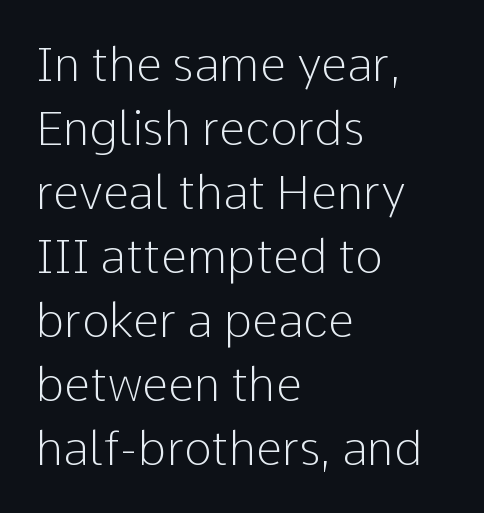
The image shows 47 px light sans-serif type, upright; set left-aligned, normal line spacing (1.36x), normal letter spacing, not underlined; low stroke contrast and a medium x-height.
